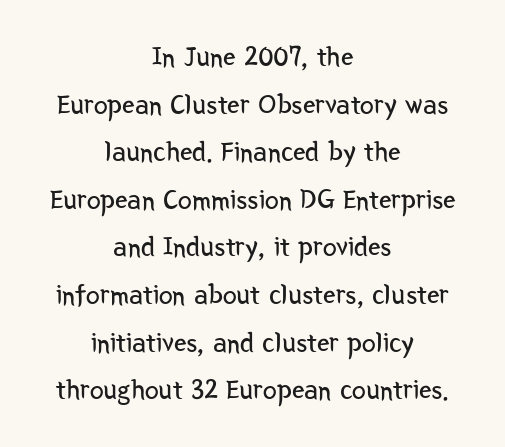
Q: Is the text bold? A: No.
Q: Is the text italic (slanted)? A: No, it is upright.
Q: Is the typeface a serif or a sans-serif typeface? A: Sans-serif.
Q: Is the text underlined? A: No.
Q: How is the paragraph aligned? A: Centered.
Q: Is the spacing between letters normal or unusually wide? A: Normal.
Q: Is the spacing between lines tight, normal or loose? A: Normal.
Q: Width (condensed, normal, or wide)? A: Condensed.
Q: Stroke contrast? A: Low.
Q: x-height? A: Medium.
Q: Monospaced? A: No.
